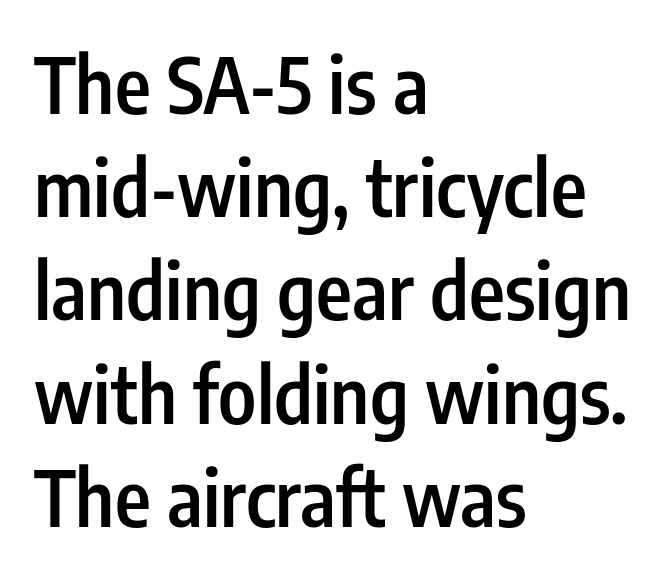
Q: Is the text bold? A: Semi-bold.
Q: Is the text italic (slanted)? A: No, it is upright.
Q: Is the typeface a serif or a sans-serif typeface? A: Sans-serif.
Q: Is the text underlined? A: No.
Q: How is the paragraph aligned? A: Left-aligned.
Q: Is the spacing between letters normal or unusually wide? A: Normal.
Q: Is the spacing between lines tight, normal or loose? A: Normal.
Q: Width (condensed, normal, or wide)? A: Condensed.
Q: Stroke contrast? A: Low.
Q: x-height? A: Medium.
Q: Monospaced? A: No.
